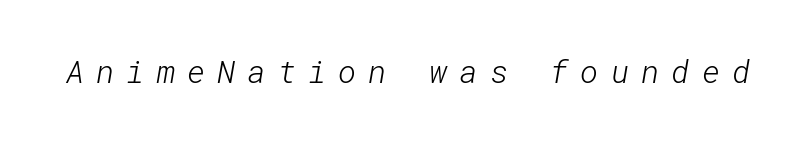
Q: Is the text bold? A: No.
Q: Is the typeface a serif or a sans-serif typeface? A: Sans-serif.
Q: Is the text underlined? A: No.
Q: Is the spacing between letters normal or unusually wide? A: Unusually wide.
Q: Width (condensed, normal, or wide)? A: Normal.
Q: Stroke contrast? A: Low.
Q: x-height? A: Medium.
